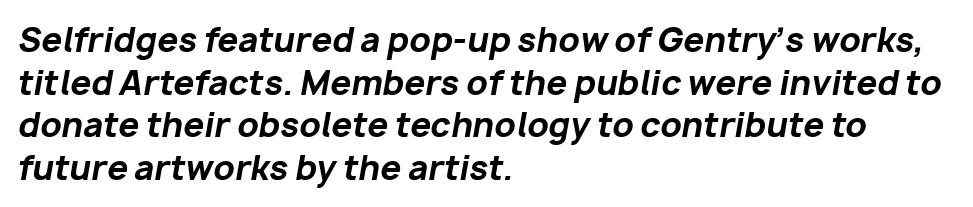
Lines of text with bare space underneath. Slanted lettering throughout. You could not count columns in this text — the font is proportionally spaced. The tracking reads as untouched default to a designer's eye. This is heavy type, rendered in bold.
